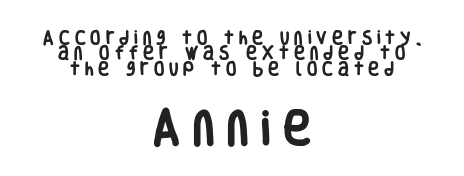
The image shows 38 px heavy, condensed sans-serif type, upright; set centered, tight line spacing (1.03x), unusually wide letter spacing (+0.33 em), not underlined; the second (bottom) block is 2.53x larger; low stroke contrast and a large x-height.
